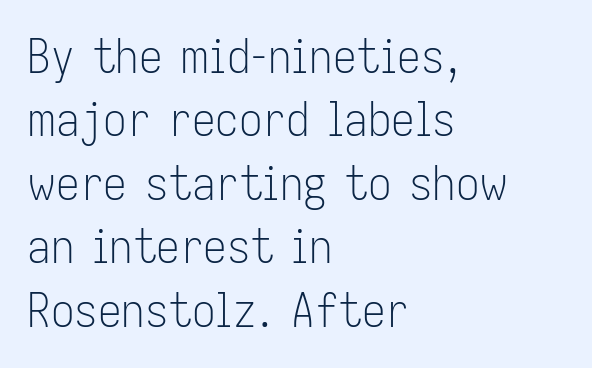
This is not heavy type; no bold has been used. Each word holds together tightly as a unit, with standard inter-letter gaps. Classification — sans serif. Characters remain perfectly vertical along every line. This sample has the flowing, uneven cadence of proportional lettering. Compared with typical paragraphs, the rows here are spaced about the same.
